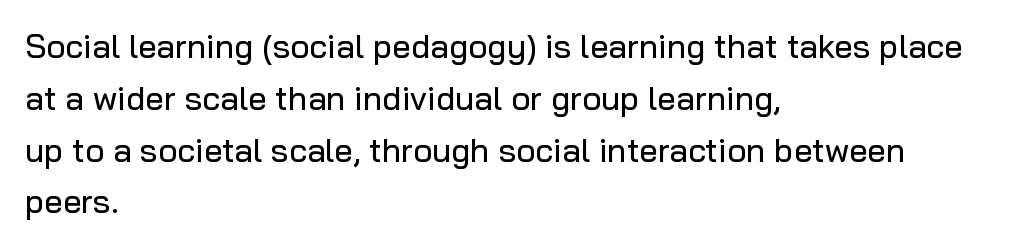
The foot of each line stays bare and open. The type sits square on the baseline with zero lean. The lines are quadded left. The rendering keeps characters at their native spacing. Regarding serifs, this sample does without them.
